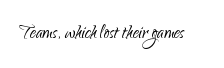
{"bold": "no", "underline": "no", "letter_spacing": "normal", "letter_spacing_em": 0.0, "glyph_px": 23}
